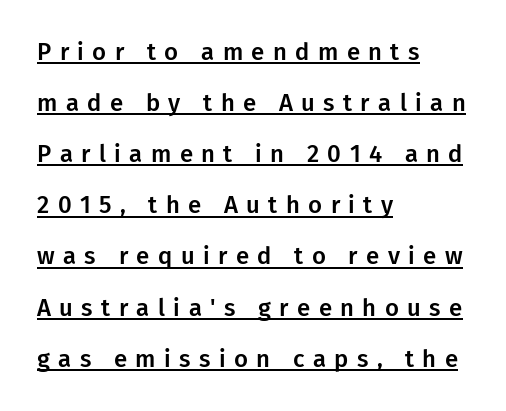
{"italic": "no", "underline": "yes", "align": "left", "line_spacing": "loose", "line_spacing_ratio": 2.13, "letter_spacing": "wide", "letter_spacing_em": 0.35, "glyph_px": 24}
